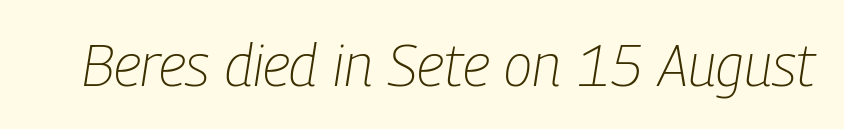
{"italic": "yes", "lean": "right", "slant_degrees": 9, "bold": "no", "weight": "light", "width": "condensed", "stroke_contrast": "low", "x_height": "medium", "monospaced": "no", "underline": "no", "letter_spacing": "normal", "letter_spacing_em": 0.0, "glyph_px": 58}
